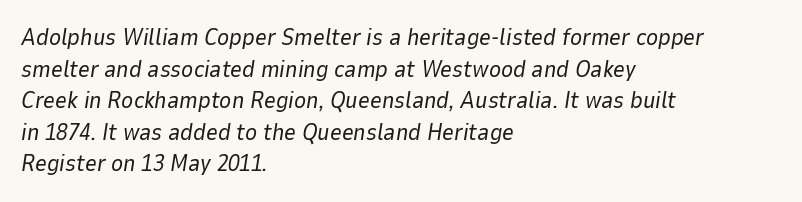
{"italic": "yes", "lean": "right", "slant_degrees": 9, "bold": "no", "underline": "no", "align": "left", "line_spacing": "normal", "line_spacing_ratio": 1.37, "letter_spacing": "normal", "letter_spacing_em": 0.0, "glyph_px": 23}
